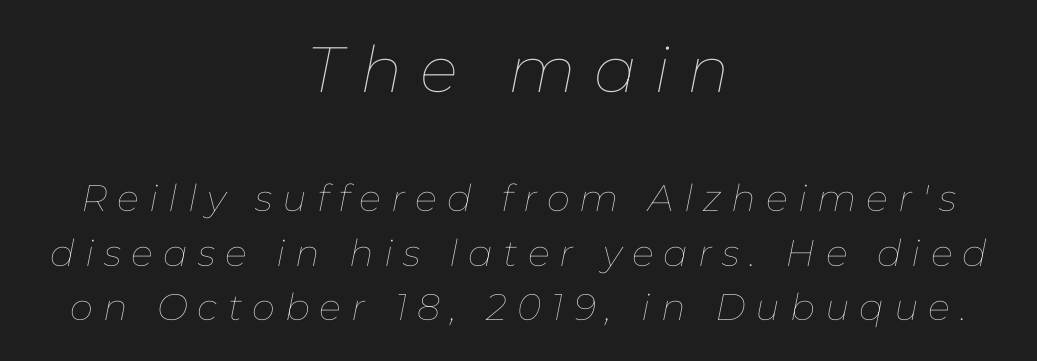
Lines of text with bare space underneath. Here the first block reads like a headline and the second like body copy. These lines stack symmetrically, like a column narrowing and widening about its center. The letterforms sit at book weight or below.
